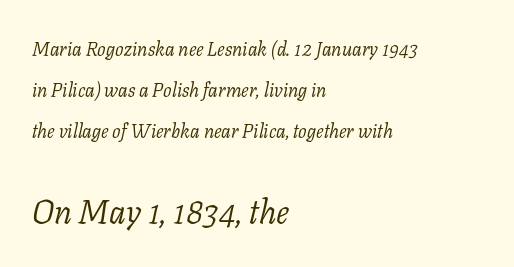
The image shows 33 px light serif type, italic (leaning right); set left-aligned, loose line spacing (2.17x), normal letter spacing, not underlined; the second (bottom) block is 1.74x larger; low stroke contrast and a medium x-height.
